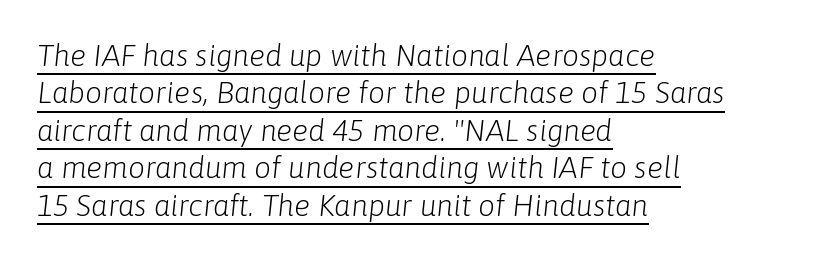
The image shows 30 px light type, italic (leaning right); set left-aligned, normal line spacing (1.25x), normal letter spacing, underlined; low stroke contrast and a medium x-height.
